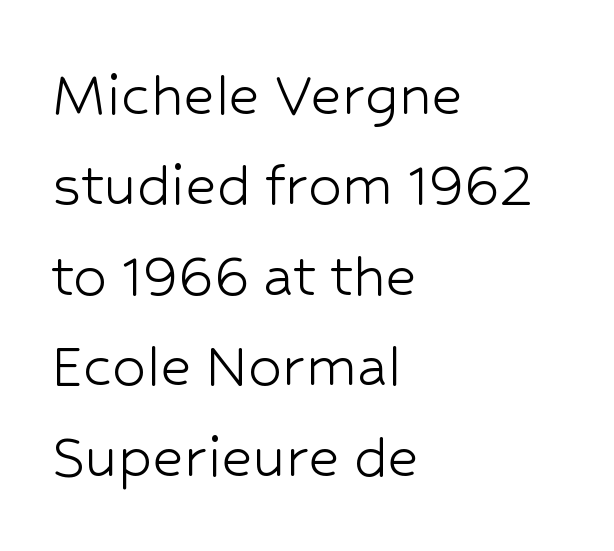
The image shows 67 px light sans-serif type, upright; set left-aligned, normal line spacing (1.35x), normal letter spacing, not underlined; low stroke contrast and a medium x-height.
